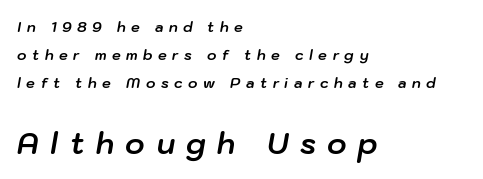
{"italic": "yes", "lean": "right", "slant_degrees": 10, "bold": "yes", "weight": "bold", "width": "normal", "stroke_contrast": "low", "x_height": "medium", "monospaced": "no", "underline": "no", "align": "left", "line_spacing": "loose", "line_spacing_ratio": 1.99, "letter_spacing": "wide", "letter_spacing_em": 0.4, "larger_block": "second", "size_ratio": 2.07, "glyph_px": 29}
